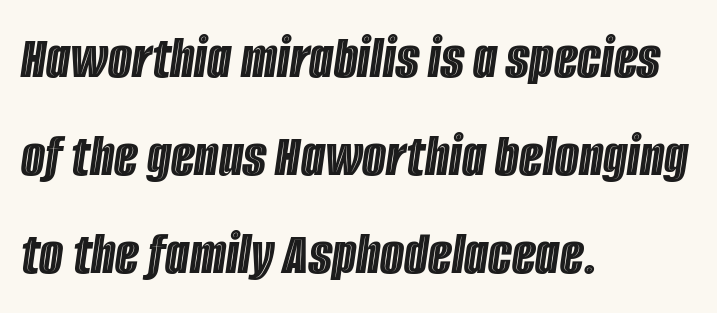
Q: Is the text italic (slanted)? A: Yes, it leans right by about 8 degrees.
Q: Is the text underlined? A: No.
Q: How is the paragraph aligned? A: Left-aligned.
Q: Is the spacing between letters normal or unusually wide? A: Normal.
Q: Is the spacing between lines tight, normal or loose? A: Normal.
Q: Width (condensed, normal, or wide)? A: Condensed.
Q: x-height? A: Large.
Q: Monospaced? A: No.
